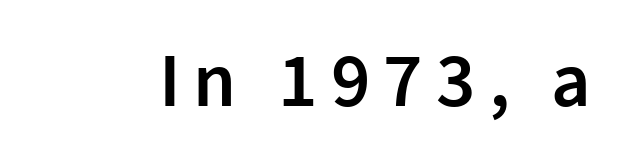
{"serif": "no", "italic": "no", "bold": "semi", "weight": "semibold", "width": "normal", "stroke_contrast": "low", "x_height": "medium", "monospaced": "no", "underline": "no", "glyph_px": 77}
